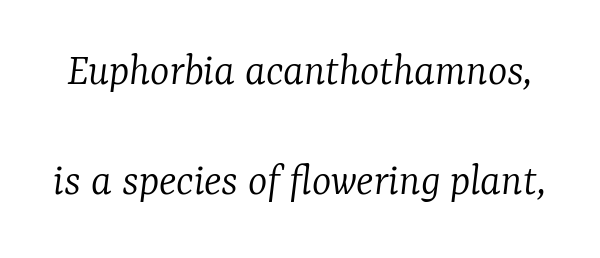
Counters stay open thanks to moderate or lighter strokes. The face used here is proportionally spaced, like ordinary book or web type. Does the leading feel generous? Absolutely, it's lavish. A typesetter would label this face a serif.
